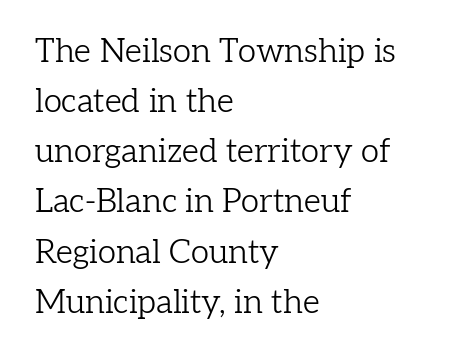
{"serif": "yes", "italic": "no", "bold": "no", "weight": "light", "width": "normal", "stroke_contrast": "low", "x_height": "medium", "monospaced": "no", "underline": "no", "align": "left", "line_spacing": "normal", "line_spacing_ratio": 1.52, "letter_spacing": "normal", "letter_spacing_em": 0.0, "glyph_px": 33}
